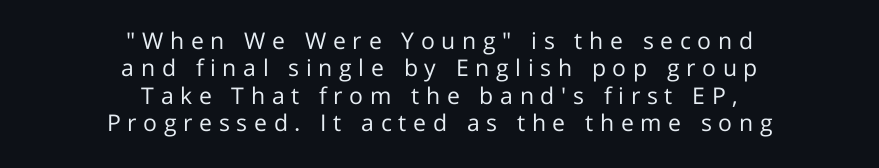
{"italic": "no", "bold": "no", "underline": "no", "align": "center", "line_spacing_ratio": 1.19, "letter_spacing": "wide", "letter_spacing_em": 0.29, "glyph_px": 23}
